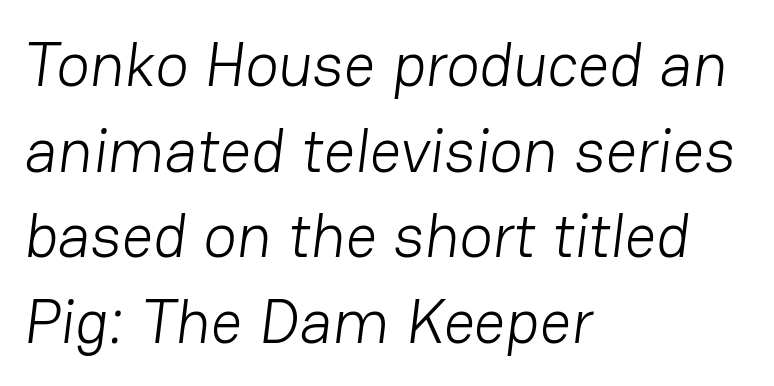
{"serif": "no", "bold": "no", "weight": "light", "width": "normal", "stroke_contrast": "low", "x_height": "medium", "monospaced": "no", "underline": "no", "align": "left", "line_spacing": "normal", "line_spacing_ratio": 1.38, "letter_spacing": "normal", "letter_spacing_em": 0.0, "glyph_px": 62}
